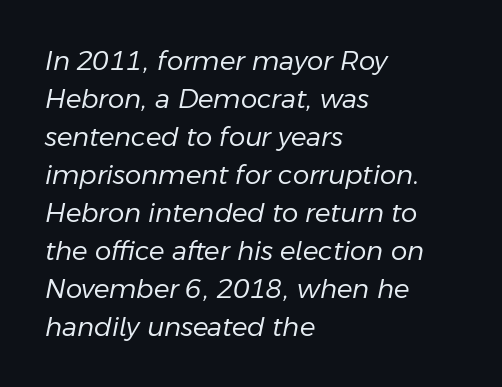
The image shows 26 px text type, italic (leaning right); set left-aligned, normal line spacing (1.46x), normal letter spacing, not underlined.
